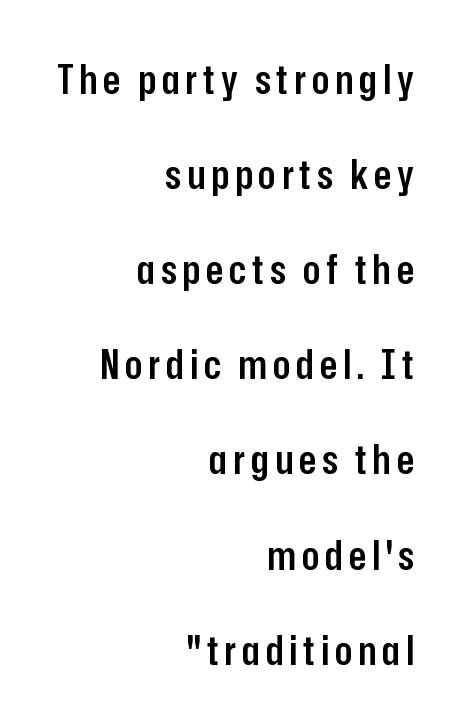
Widely set lines give the paragraph a tall, airy silhouette. The letters stand straight up with perfectly vertical stems. A typesetter would call this proportional, since set widths differ per character. The text was rendered using a sans face with plain stroke endings. Teacher's note: observe the even right margin — that is flush-right alignment. Stroke thickness is moderately raised; the sample reads as semibold.
